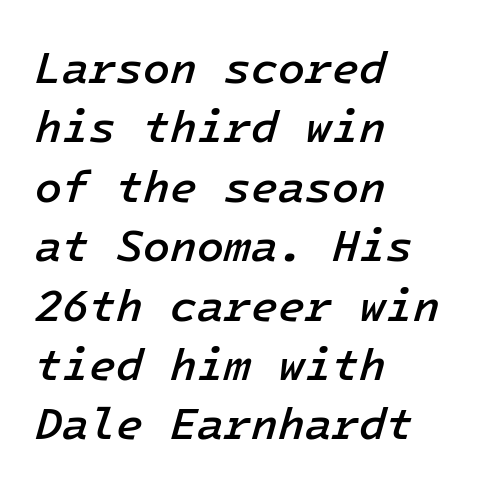
The image shows 44 px semibold type, italic (leaning right); set left-aligned, normal line spacing (1.35x), normal letter spacing, not underlined; low stroke contrast and a medium x-height.
